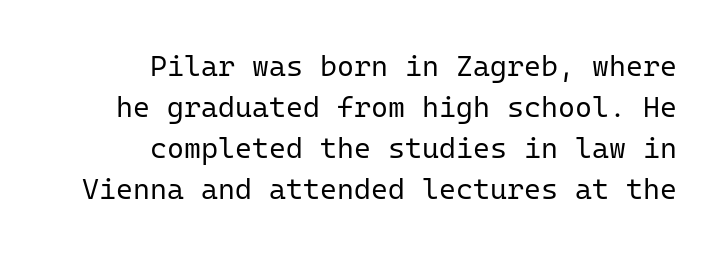
Q: Is the text bold? A: No.
Q: Is the text italic (slanted)? A: No, it is upright.
Q: Is the typeface a serif or a sans-serif typeface? A: Sans-serif.
Q: Is the text underlined? A: No.
Q: How is the paragraph aligned? A: Right-aligned.
Q: Is the spacing between letters normal or unusually wide? A: Normal.
Q: Is the spacing between lines tight, normal or loose? A: Normal.
Q: Width (condensed, normal, or wide)? A: Normal.
Q: Stroke contrast? A: Low.
Q: x-height? A: Medium.
Q: Monospaced? A: Yes.
